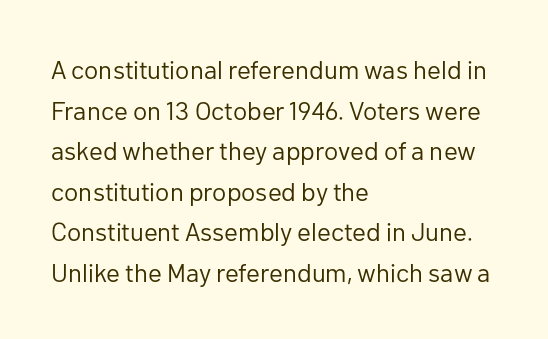
The image shows 26 px text type, upright; set left-aligned, normal line spacing (1.56x), normal letter spacing, not underlined.
